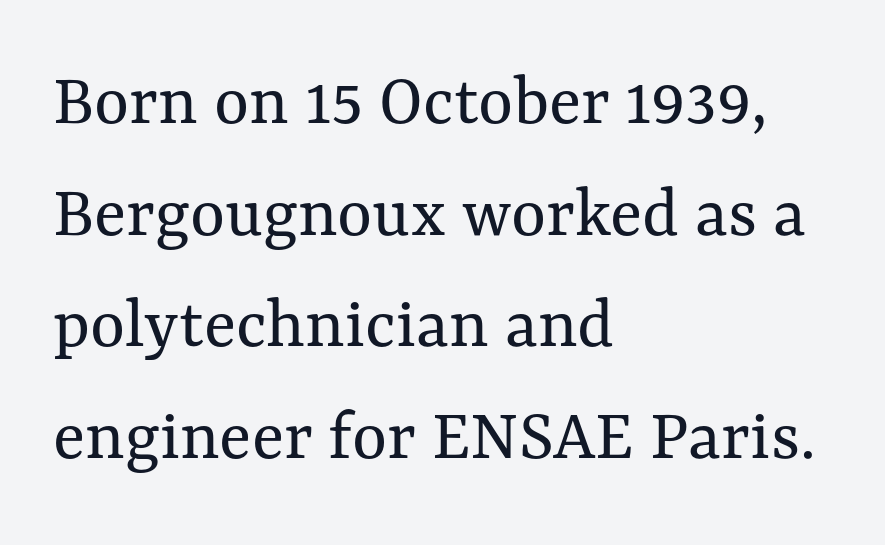
The image shows 75 px regular-weight type, upright; set left-aligned, normal line spacing (1.49x), normal letter spacing, not underlined; medium stroke contrast and a medium x-height.
